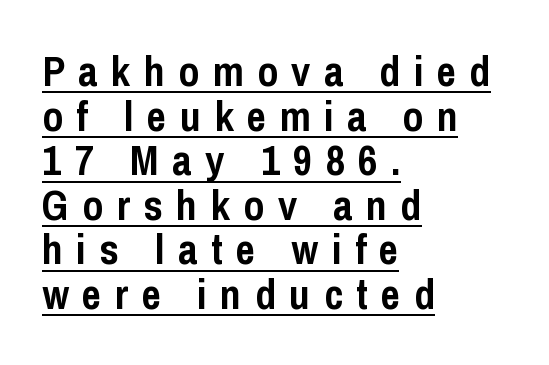
The image shows 42 px semibold, condensed sans-serif type, upright; set left-aligned, tight line spacing (1.06x), unusually wide letter spacing (+0.32 em), underlined; low stroke contrast and a medium x-height.
